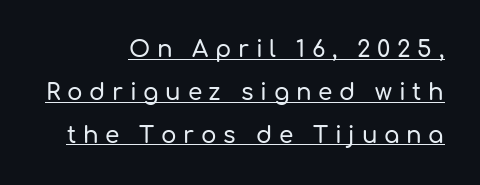
The image shows 23 px text type, upright; set right-aligned, line spacing 1.86x, unusually wide letter spacing (+0.29 em), underlined.
